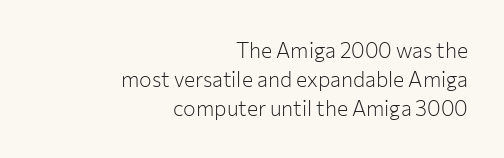
Q: Is the text bold? A: No.
Q: Is the text italic (slanted)? A: No, it is upright.
Q: Is the text underlined? A: No.
Q: How is the paragraph aligned? A: Right-aligned.
Q: Is the spacing between letters normal or unusually wide? A: Normal.
Q: Is the spacing between lines tight, normal or loose? A: Normal.
